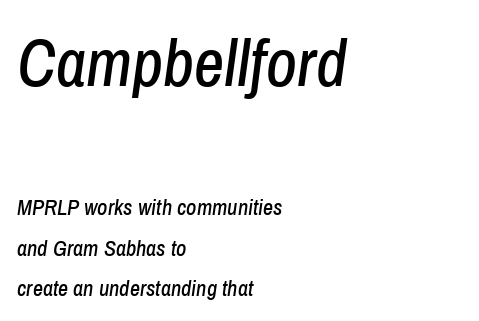
A typesetter would call this proportional, since set widths differ per character. There is no visible air inserted between adjacent glyphs. Clear beneath every line of the passage. Every character sits at an angle, as italics do. Note: larger setting up top, smaller setting below. One-word summary of the alignment: left.
